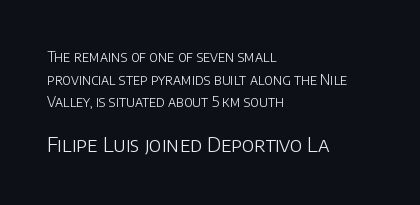
The image shows 20 px text type, upright; set left-aligned, normal line spacing (1.62x), normal letter spacing, not underlined; the second (bottom) block is 1.43x larger.
